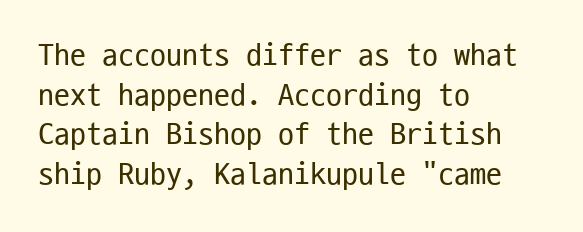
Q: Is the text bold? A: No.
Q: Is the text italic (slanted)? A: No, it is upright.
Q: Is the typeface a serif or a sans-serif typeface? A: Sans-serif.
Q: Is the text underlined? A: No.
Q: How is the paragraph aligned? A: Left-aligned.
Q: Is the spacing between letters normal or unusually wide? A: Normal.
Q: Width (condensed, normal, or wide)? A: Condensed.
Q: Stroke contrast? A: Low.
Q: x-height? A: Medium.
Q: Monospaced? A: Yes.
